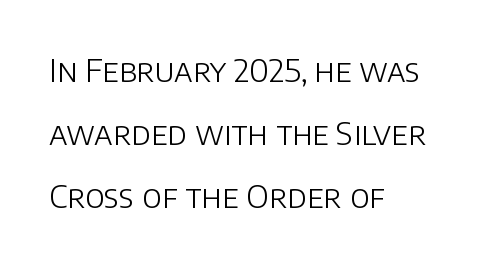
The image shows 32 px light sans-serif type, upright; set left-aligned, loose line spacing (1.97x), normal letter spacing, not underlined; low stroke contrast and a large x-height.
